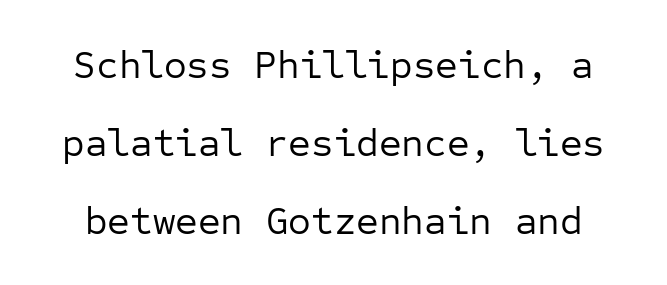
Anything drawn beneath the words? Only blank space. Does the lettering tilt? It doesn't — this is upright. No extra ink here — the face is not bold. Words appear dense and cohesive because spacing is normal. The designer dialed line spacing up above the default. Think of a typewriter: that constant character pitch is what you see here.
